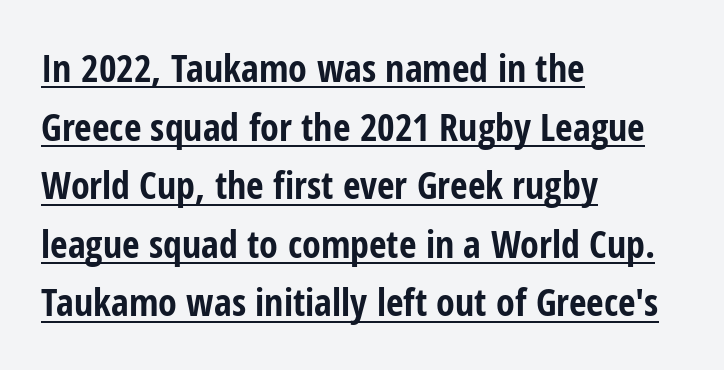
Q: Is the text bold? A: Yes.
Q: Is the text italic (slanted)? A: No, it is upright.
Q: Is the typeface a serif or a sans-serif typeface? A: Sans-serif.
Q: Is the text underlined? A: Yes.
Q: How is the paragraph aligned? A: Left-aligned.
Q: Is the spacing between letters normal or unusually wide? A: Normal.
Q: Is the spacing between lines tight, normal or loose? A: Normal.
Q: Width (condensed, normal, or wide)? A: Condensed.
Q: Stroke contrast? A: Low.
Q: x-height? A: Medium.
Q: Monospaced? A: No.
